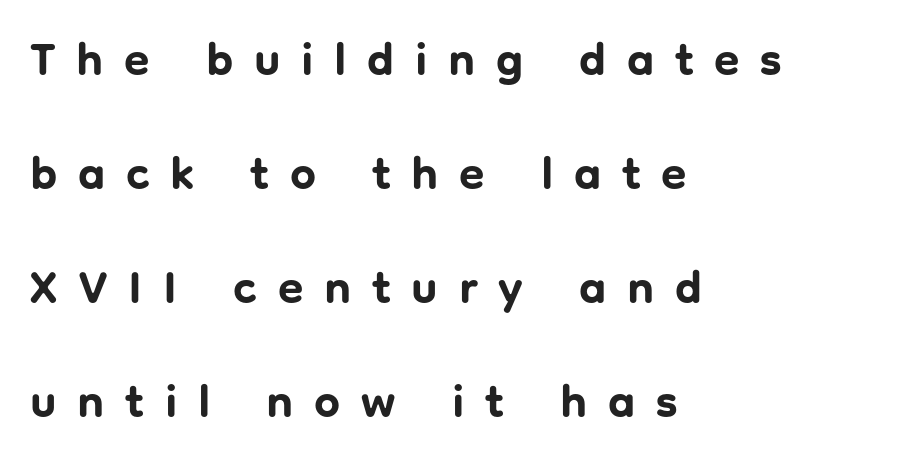
The image shows 46 px bold sans-serif type, upright; set left-aligned, loose line spacing (2.48x), unusually wide letter spacing (+0.45 em), not underlined; low stroke contrast and a medium x-height.
